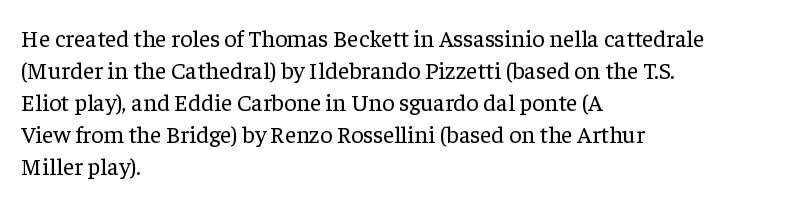
The image shows 24 px text type, upright; set left-aligned, normal line spacing (1.33x), normal letter spacing, not underlined.
